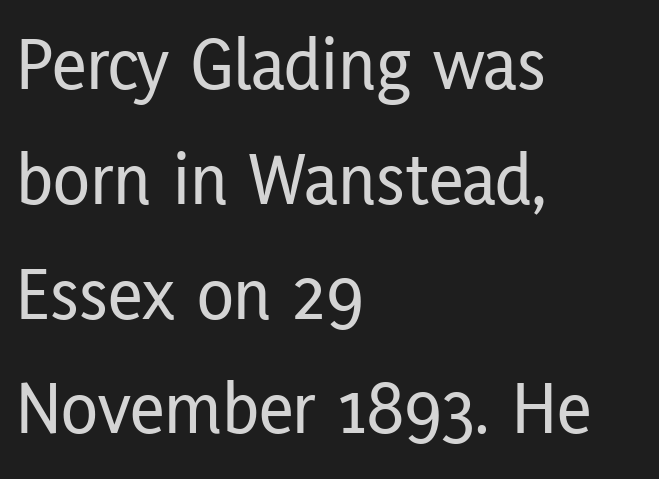
{"serif": "no", "italic": "no", "width": "condensed", "stroke_contrast": "low", "x_height": "medium", "monospaced": "no", "underline": "no", "align": "left", "line_spacing": "normal", "line_spacing_ratio": 1.51, "letter_spacing": "normal", "letter_spacing_em": 0.0, "glyph_px": 76}
